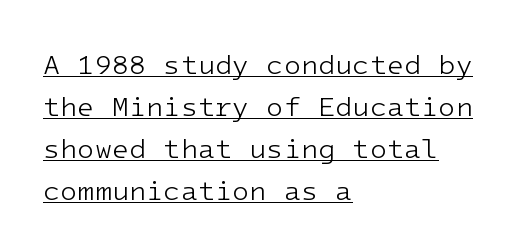
No heavy texture on the line: the type isn't bold. Is the letter spacing exaggerated? No — it looks like the ordinary default. This block has exactly the height ordinary leading produces. The paragraph has a hard left edge and a soft right edge. Fixed-width glyphs throughout — classic coding-font behaviour.
